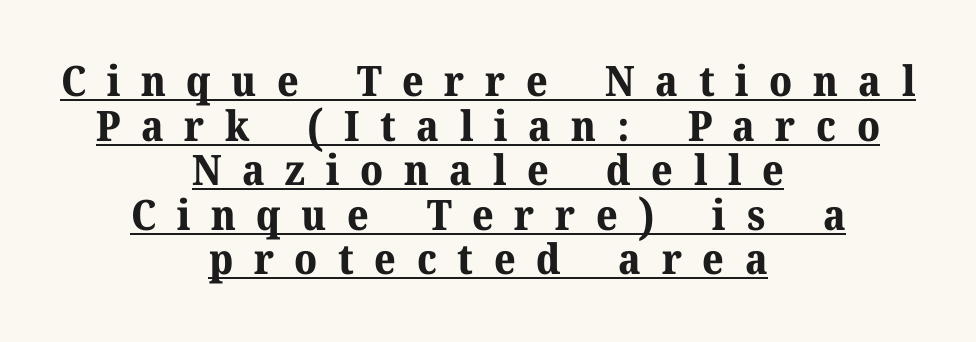
Strokes here are thick enough to call this a true bold. The specimen reads as upright at a glance. Students, note that the glyphs here are deliberately spaced far apart. A baseline rule has been typeset under these characters.
